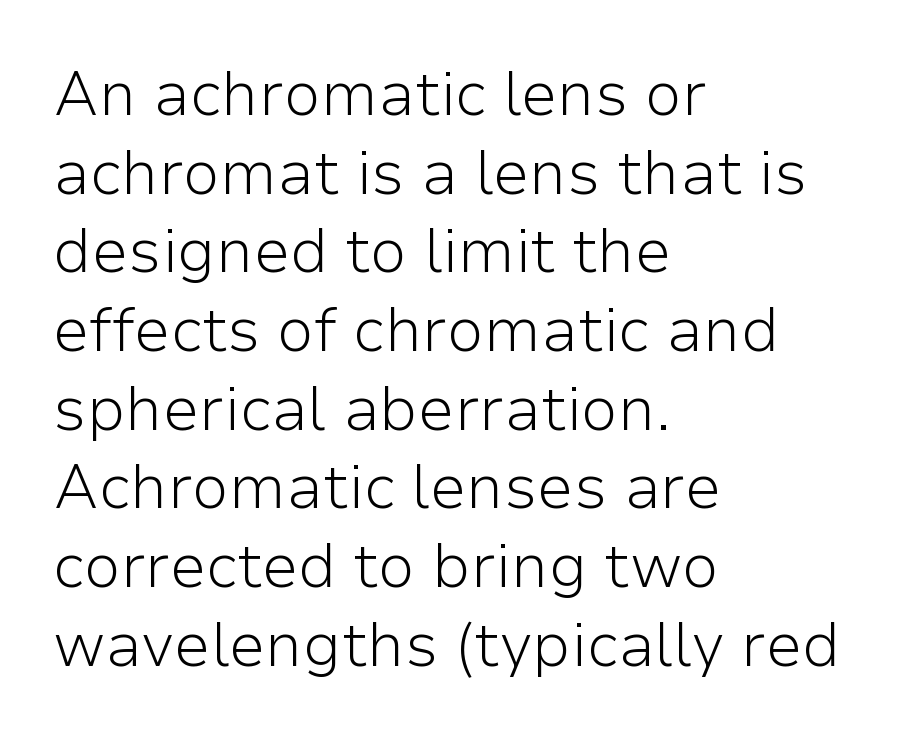
The image shows 61 px light sans-serif type, upright; set left-aligned, normal line spacing (1.29x), normal letter spacing, not underlined; low stroke contrast and a medium x-height.
